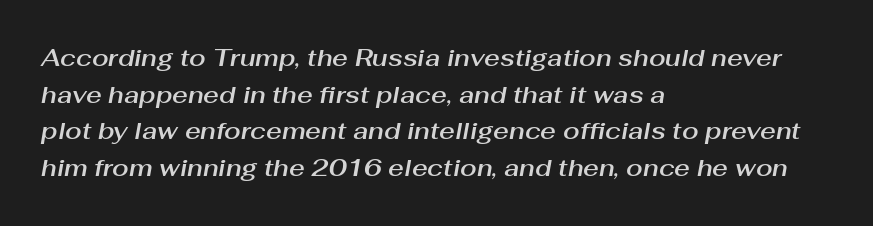
The image shows 24 px text type, italic (leaning right); set left-aligned, normal line spacing (1.53x), normal letter spacing, not underlined.
